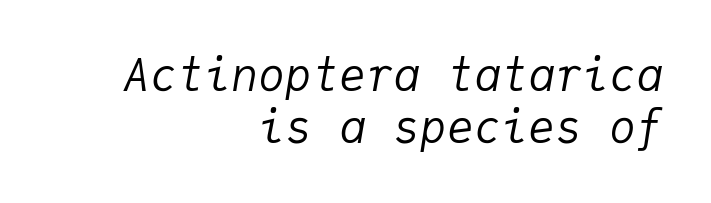
{"italic": "yes", "lean": "right", "slant_degrees": 9, "bold": "no", "weight": "regular", "width": "normal", "stroke_contrast": "low", "x_height": "medium", "monospaced": "yes", "underline": "no", "align": "right", "line_spacing_ratio": 1.16, "letter_spacing": "normal", "letter_spacing_em": 0.0, "glyph_px": 45}
